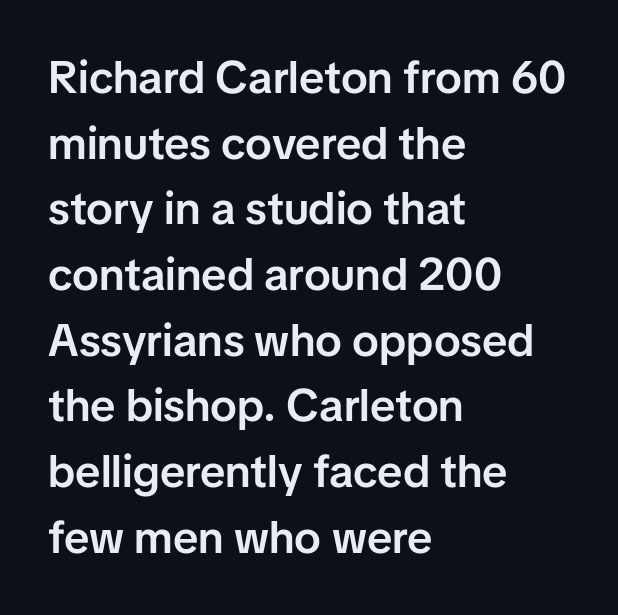
{"serif": "no", "italic": "no", "bold": "semi", "weight": "semibold", "width": "normal", "stroke_contrast": "low", "x_height": "medium", "monospaced": "no", "underline": "no", "align": "left", "line_spacing": "normal", "line_spacing_ratio": 1.46, "letter_spacing": "normal", "letter_spacing_em": 0.0, "glyph_px": 45}
